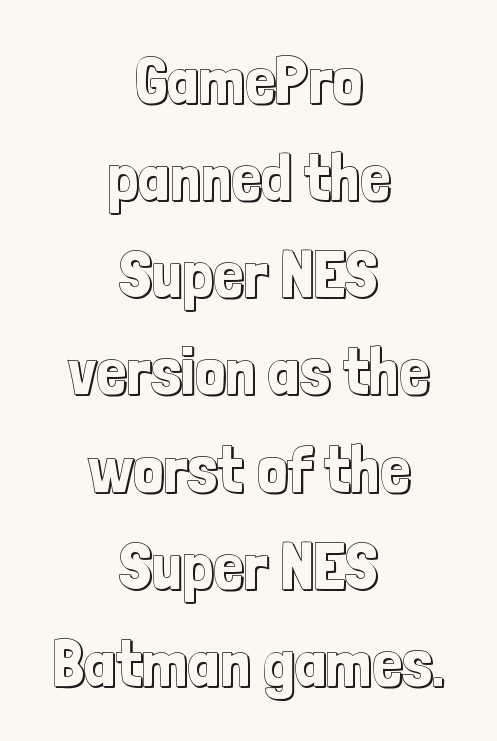
Q: Is the text italic (slanted)? A: No, it is upright.
Q: Is the text underlined? A: No.
Q: How is the paragraph aligned? A: Centered.
Q: Is the spacing between letters normal or unusually wide? A: Normal.
Q: Is the spacing between lines tight, normal or loose? A: Normal.
Q: Width (condensed, normal, or wide)? A: Condensed.
Q: x-height? A: Medium.
Q: Monospaced? A: No.
